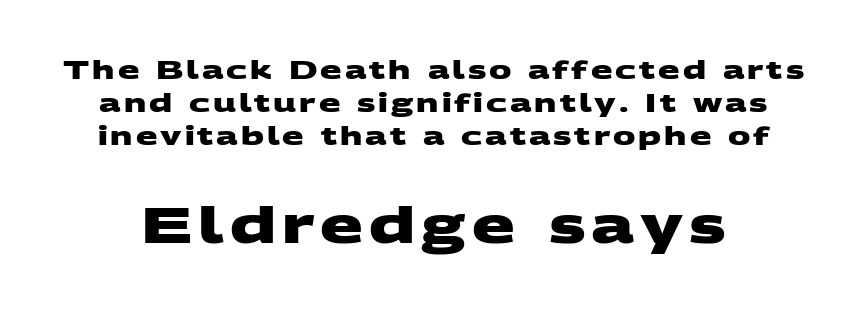
{"serif": "no", "bold": "yes", "weight": "heavy", "width": "wide", "stroke_contrast": "medium", "x_height": "large", "monospaced": "no", "underline": "no", "line_spacing": "normal", "line_spacing_ratio": 1.33, "larger_block": "second", "size_ratio": 2.0, "glyph_px": 50}
